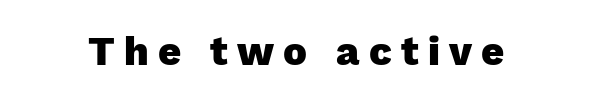
{"serif": "no", "italic": "no", "bold": "yes", "weight": "heavy", "width": "normal", "stroke_contrast": "low", "x_height": "medium", "monospaced": "no", "underline": "no", "letter_spacing": "wide", "letter_spacing_em": 0.23, "glyph_px": 40}
